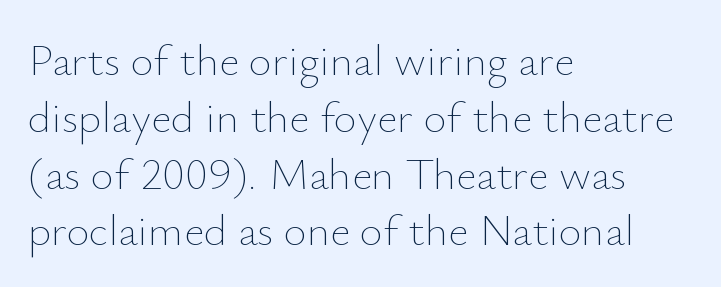
The image shows 44 px thin type, upright; set left-aligned, normal line spacing (1.29x), normal letter spacing, not underlined; low stroke contrast and a small x-height.
